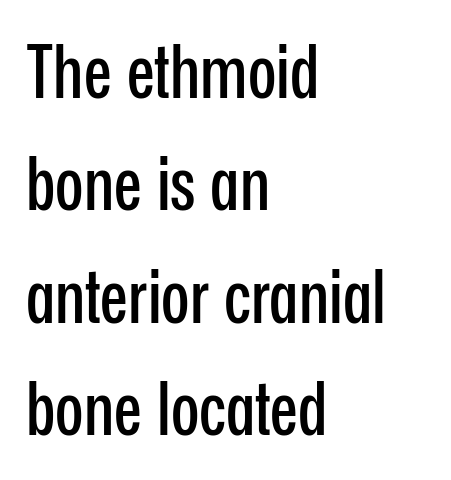
The image shows 74 px condensed sans-serif type, upright; set left-aligned, normal line spacing (1.52x), normal letter spacing, not underlined; low stroke contrast and a medium x-height.
